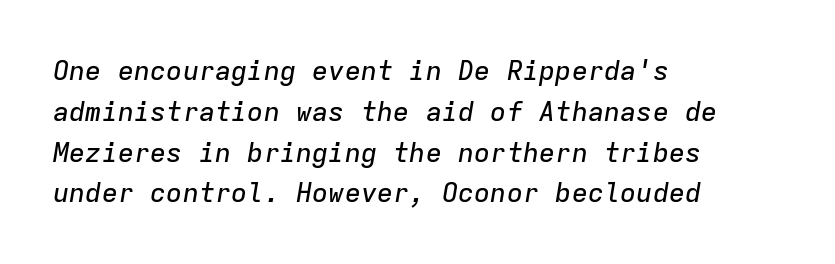
Q: Is the text italic (slanted)? A: Yes, it leans right by about 9 degrees.
Q: Is the text underlined? A: No.
Q: How is the paragraph aligned? A: Left-aligned.
Q: Is the spacing between letters normal or unusually wide? A: Normal.
Q: Is the spacing between lines tight, normal or loose? A: Normal.
